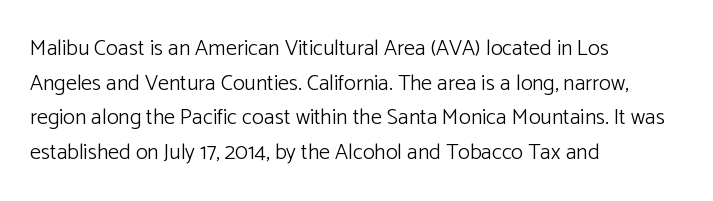
{"italic": "no", "bold": "no", "underline": "no", "align": "left", "line_spacing": "normal", "line_spacing_ratio": 1.57, "letter_spacing": "normal", "letter_spacing_em": 0.0, "glyph_px": 22}
